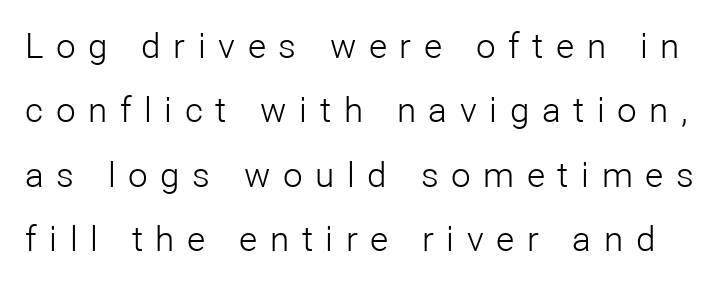
The strokes are not fattened; the text isn't bold. Note the varied advance widths — an 'i' is clearly narrower than an 'm'. A typesetter would label this face a sans. Every stem runs plumb, perpendicular to the baseline.
